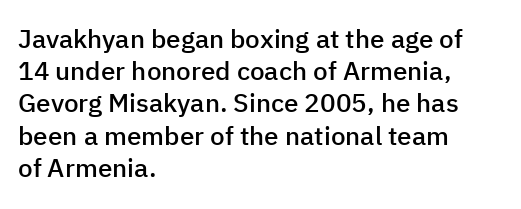
Q: Is the text bold? A: Semi-bold.
Q: Is the text italic (slanted)? A: No, it is upright.
Q: Is the text underlined? A: No.
Q: How is the paragraph aligned? A: Left-aligned.
Q: Is the spacing between letters normal or unusually wide? A: Normal.
